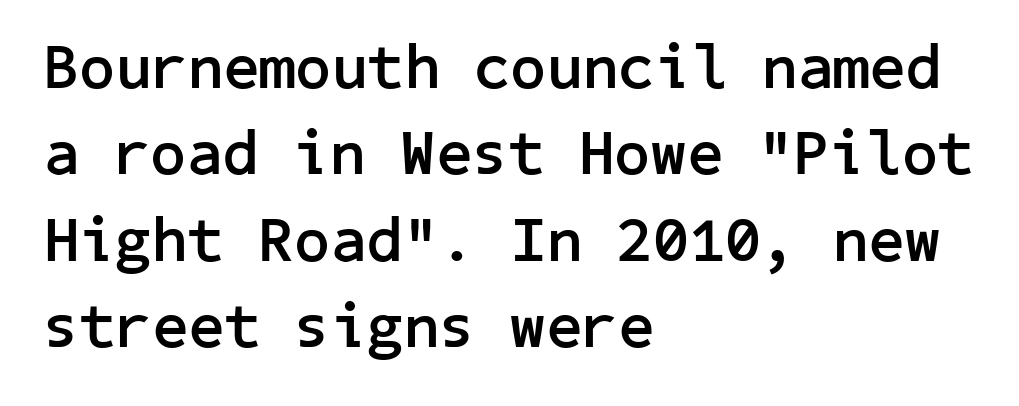
The letters stand straight up with perfectly vertical stems. Does the leading feel generous? No, just average. The letters are bold, with thick, heavy strokes. Does the copy run flush right? No — it runs flush left. Each row of text sits above clean, open space. There is no visible air inserted between adjacent glyphs.
